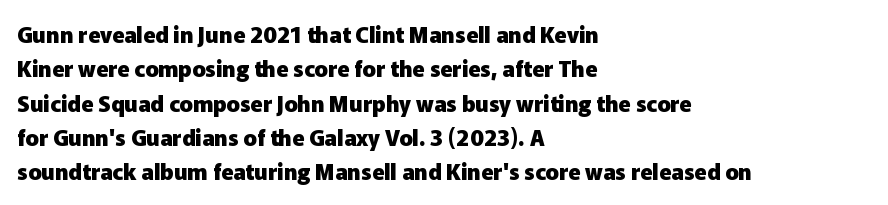
{"italic": "no", "bold": "yes", "underline": "no", "align": "left", "line_spacing": "normal", "line_spacing_ratio": 1.56, "letter_spacing": "normal", "letter_spacing_em": 0.0, "glyph_px": 22}
